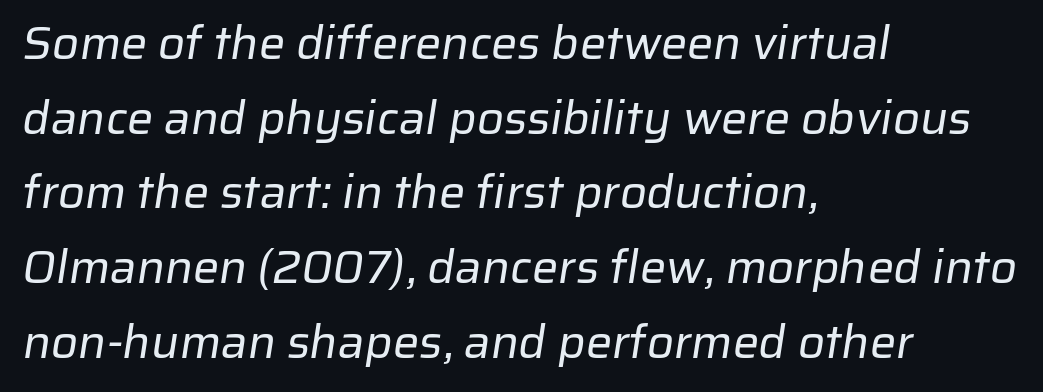
The image shows 47 px regular-weight sans-serif type; set left-aligned, normal line spacing (1.59x), normal letter spacing, not underlined; low stroke contrast and a medium x-height.
